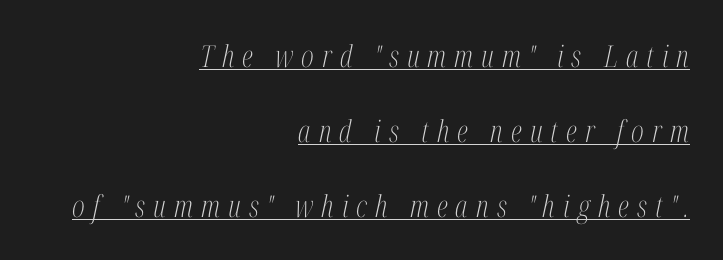
The passage shown is typed in a proportional face where columns would drift. These lines are set flush right with a ragged left edge. Check where the strokes stop: tiny serifs finish them off. This is underlined copy, the kind a proofreader might mark for attention. This is oblique type, the kind used for emphasis or titles. You could only call the tracking loose — the letters float apart.
